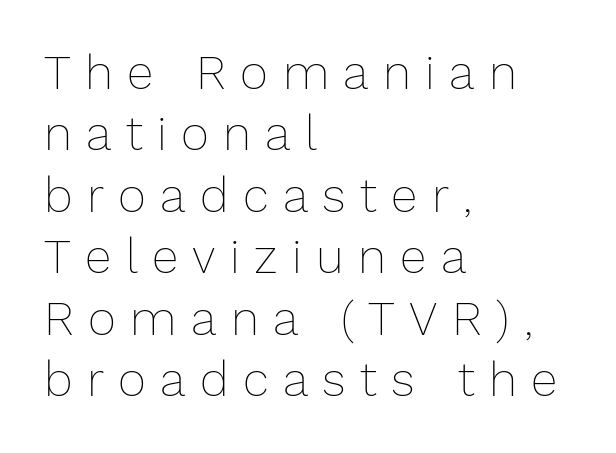
The image shows 48 px thin type, upright; set left-aligned, normal line spacing (1.28x), unusually wide letter spacing (+0.3 em), not underlined; low stroke contrast and a medium x-height.
